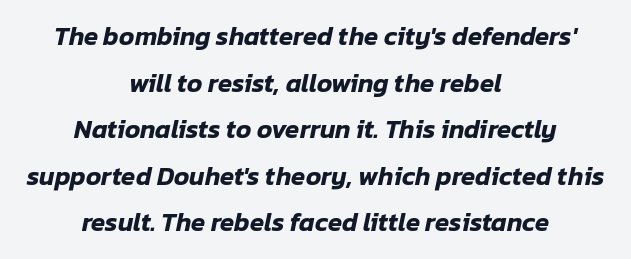
This rendering leaves character spacing at its baseline value. Words float on clear page, feet unadorned. Both edges are ragged and mirror each other, which tells us the setting is centered. The whole block is typeset with a tilt.
